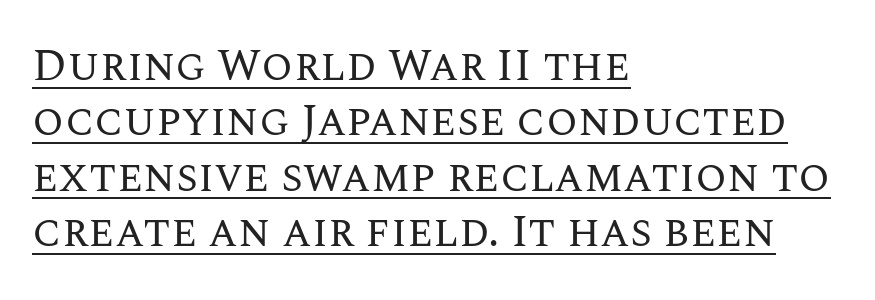
This rendering features underlined lettering. Think standard paragraph weight, or any step lighter than that. Between one letter and the next there's only the usual sliver of space. Posture: vertical. Character widths vary here, with narrow letters taking less room than wide ones.
